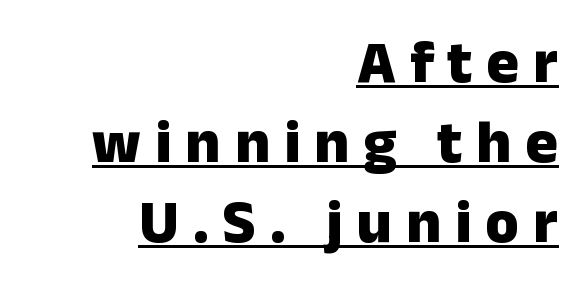
Q: Is the text bold? A: Yes.
Q: Is the text italic (slanted)? A: No, it is upright.
Q: Is the typeface a serif or a sans-serif typeface? A: Sans-serif.
Q: Is the text underlined? A: Yes.
Q: How is the paragraph aligned? A: Right-aligned.
Q: Is the spacing between letters normal or unusually wide? A: Unusually wide.
Q: Is the spacing between lines tight, normal or loose? A: Normal.
Q: Width (condensed, normal, or wide)? A: Normal.
Q: Stroke contrast? A: Low.
Q: x-height? A: Medium.
Q: Monospaced? A: No.
